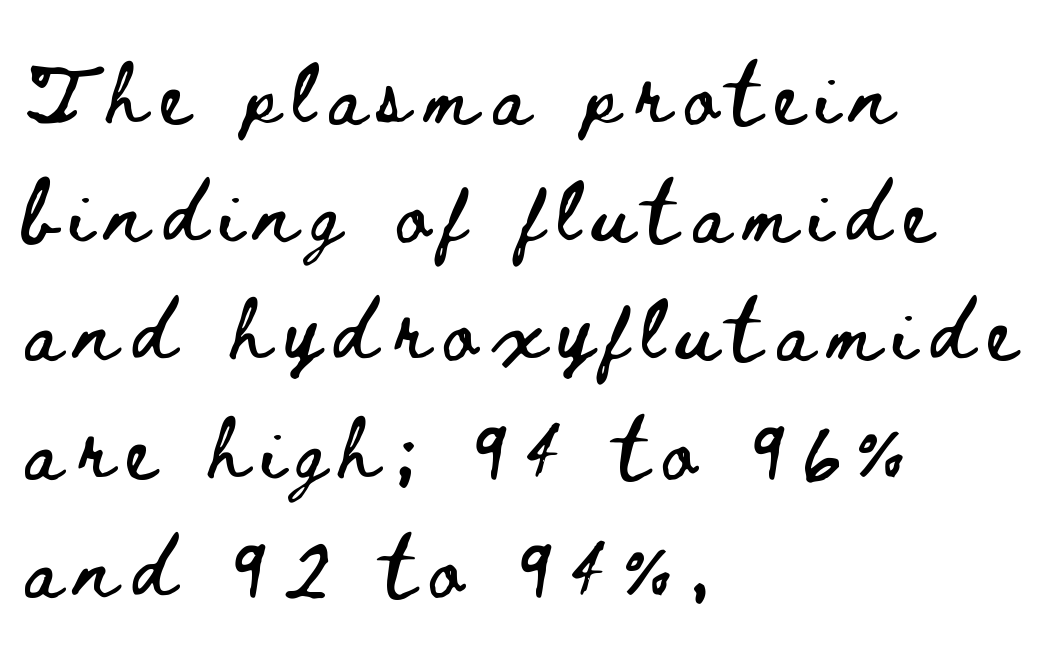
Q: Is the text underlined? A: No.
Q: How is the paragraph aligned? A: Left-aligned.
Q: Is the spacing between letters normal or unusually wide? A: Unusually wide.
Q: Is the spacing between lines tight, normal or loose? A: Loose.
Q: Width (condensed, normal, or wide)? A: Wide.
Q: Stroke contrast? A: Low.
Q: x-height? A: Small.
Q: Monospaced? A: No.
